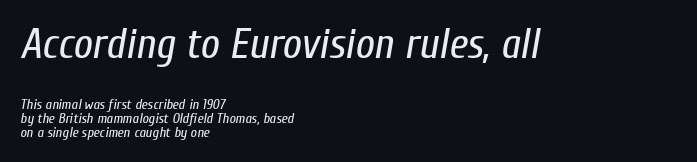
The image shows 42 px regular-weight, condensed type, italic (leaning right); set left-aligned, tight line spacing (1.01x), normal letter spacing, not underlined; the first (top) block is 3.0x larger; low stroke contrast and a medium x-height.
